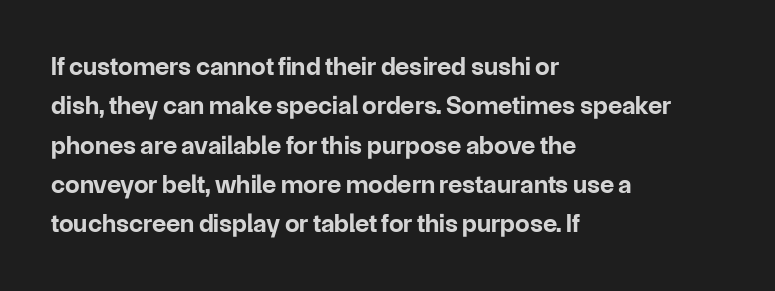
{"italic": "no", "bold": "yes", "underline": "no", "align": "left", "line_spacing": "normal", "line_spacing_ratio": 1.51, "letter_spacing": "normal", "letter_spacing_em": 0.0, "glyph_px": 26}
